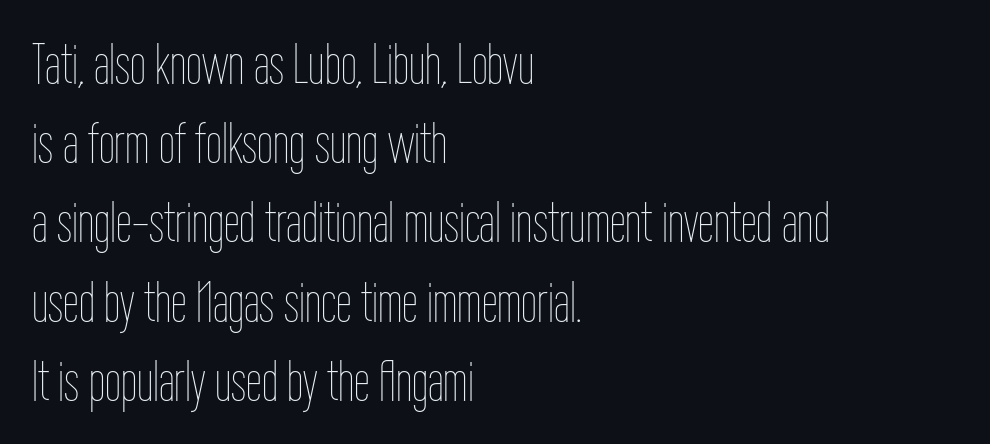
The gap between lines stays unmarked. Stems here are at most as thick as an everyday book face. Words appear dense and cohesive because spacing is normal. The rendering uses a moderate line-height, typical for paragraphs. The passage shown is typed in a proportional face where columns would drift.
